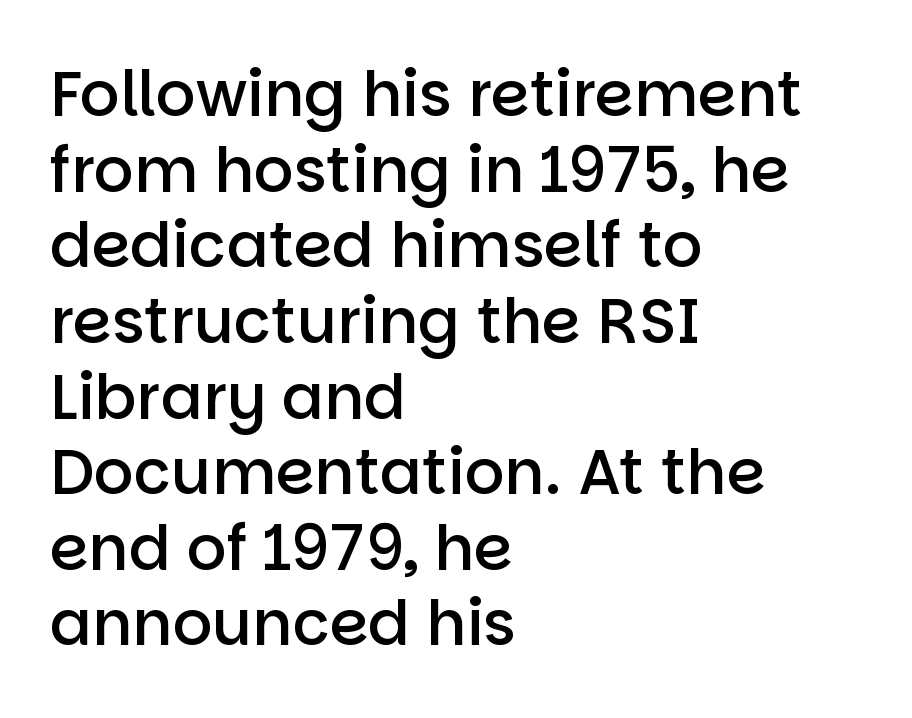
Q: Is the text bold? A: Semi-bold.
Q: Is the text italic (slanted)? A: No, it is upright.
Q: Is the typeface a serif or a sans-serif typeface? A: Sans-serif.
Q: Is the text underlined? A: No.
Q: How is the paragraph aligned? A: Left-aligned.
Q: Is the spacing between letters normal or unusually wide? A: Normal.
Q: Width (condensed, normal, or wide)? A: Normal.
Q: Stroke contrast? A: Low.
Q: x-height? A: Large.
Q: Monospaced? A: No.
